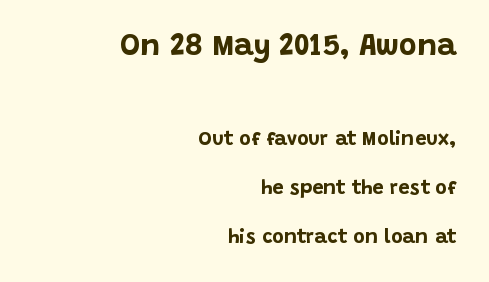
{"serif": "no", "italic": "no", "bold": "yes", "weight": "bold", "width": "normal", "stroke_contrast": "low", "x_height": "large", "monospaced": "no", "underline": "no", "align": "right", "line_spacing": "loose", "line_spacing_ratio": 2.44, "letter_spacing": "normal", "letter_spacing_em": 0.0, "larger_block": "first", "size_ratio": 1.5, "glyph_px": 30}
